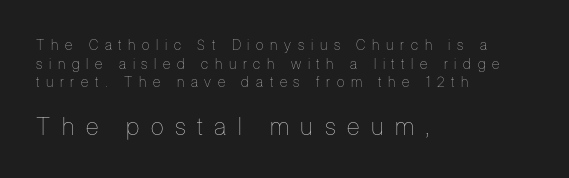
{"italic": "no", "bold": "no", "underline": "no", "align": "left", "line_spacing": "normal", "line_spacing_ratio": 1.33, "letter_spacing": "wide", "letter_spacing_em": 0.48, "larger_block": "second", "size_ratio": 1.71, "glyph_px": 24}
